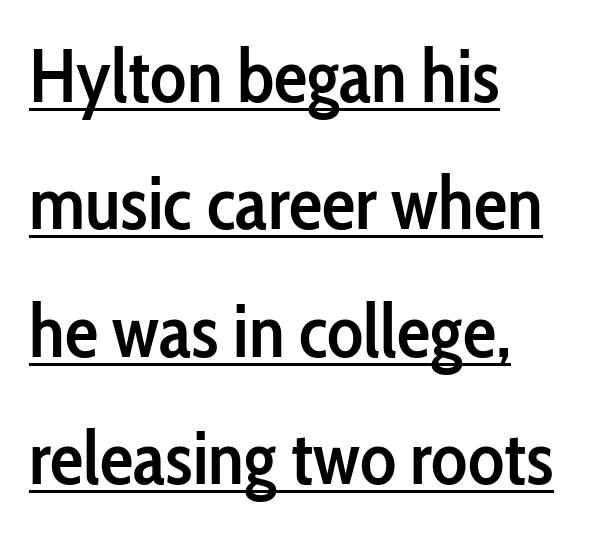
Q: Is the text bold? A: Semi-bold.
Q: Is the text italic (slanted)? A: No, it is upright.
Q: Is the typeface a serif or a sans-serif typeface? A: Sans-serif.
Q: Is the text underlined? A: Yes.
Q: How is the paragraph aligned? A: Left-aligned.
Q: Is the spacing between letters normal or unusually wide? A: Normal.
Q: Is the spacing between lines tight, normal or loose? A: Normal.
Q: Width (condensed, normal, or wide)? A: Condensed.
Q: Stroke contrast? A: Low.
Q: x-height? A: Medium.
Q: Monospaced? A: No.
